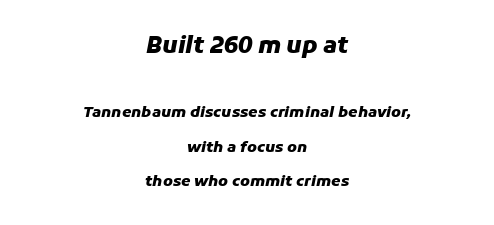
Q: Is the text bold? A: Yes.
Q: Is the text italic (slanted)? A: Yes, it leans right by about 11 degrees.
Q: Is the text underlined? A: No.
Q: How is the paragraph aligned? A: Centered.
Q: Is the spacing between letters normal or unusually wide? A: Normal.
Q: Is the spacing between lines tight, normal or loose? A: Loose.
Q: Which block of text is set in a larger size, the first (top) or the second (bottom)? A: The first (top) one.
